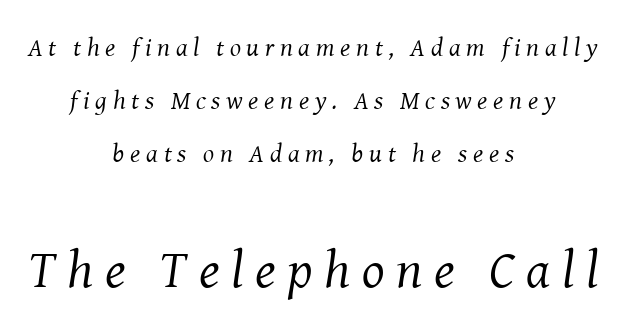
The image shows 53 px regular-weight serif type, italic (leaning right); set centered, loose line spacing (2.03x), unusually wide letter spacing (+0.22 em), not underlined; the second (bottom) block is 2.04x larger; medium stroke contrast and a medium x-height.
